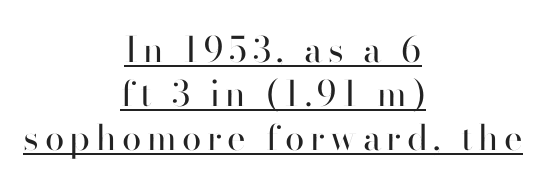
{"serif": "no", "italic": "no", "bold": "no", "weight": "regular", "width": "normal", "stroke_contrast": "high", "x_height": "small", "monospaced": "no", "underline": "yes", "align": "center", "line_spacing": "normal", "line_spacing_ratio": 1.26, "glyph_px": 35}
